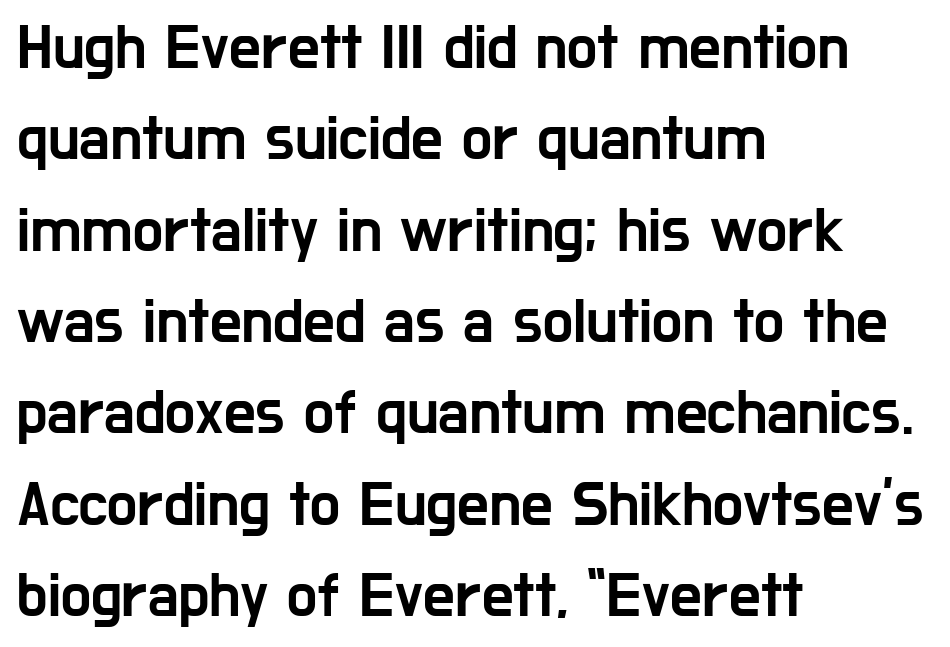
Vertically, the passage feels balanced, rows spaced as you'd expect. You can tell it's not italic because the verticals are truly vertical. Caption: multi-line text, flush left, ragged right. The foot of each line stays bare and open.
